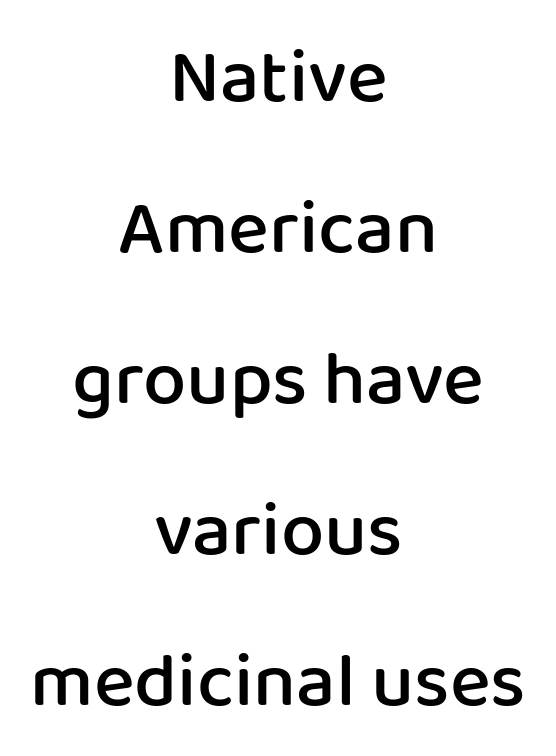
{"serif": "no", "italic": "no", "bold": "semi", "weight": "semibold", "width": "normal", "stroke_contrast": "low", "x_height": "medium", "monospaced": "no", "underline": "no", "align": "center", "line_spacing": "loose", "line_spacing_ratio": 1.96, "letter_spacing": "normal", "letter_spacing_em": 0.0, "glyph_px": 77}
